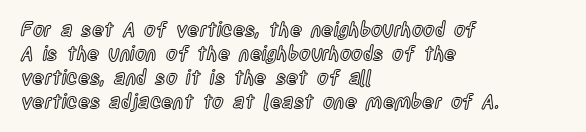
The lines are quadded left. Unmarked baselines from the first word to the last. Characters follow at the spacing the type designer built in.
